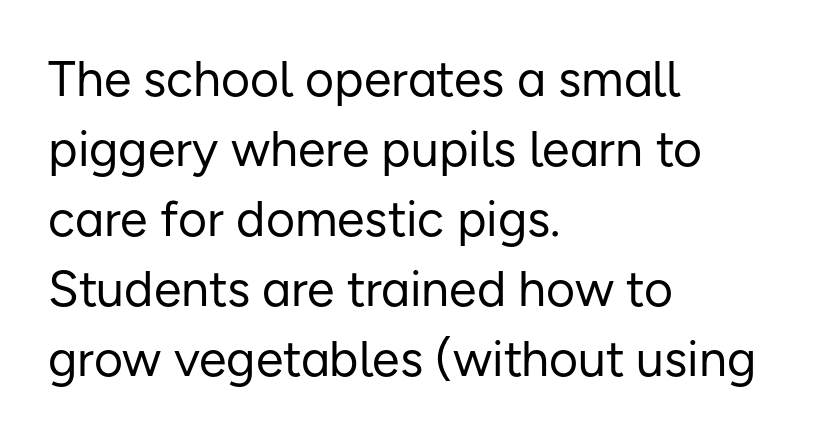
Q: Is the text bold? A: No.
Q: Is the text italic (slanted)? A: No, it is upright.
Q: Is the typeface a serif or a sans-serif typeface? A: Sans-serif.
Q: Is the text underlined? A: No.
Q: How is the paragraph aligned? A: Left-aligned.
Q: Is the spacing between letters normal or unusually wide? A: Normal.
Q: Is the spacing between lines tight, normal or loose? A: Normal.
Q: Width (condensed, normal, or wide)? A: Normal.
Q: Stroke contrast? A: Low.
Q: x-height? A: Medium.
Q: Monospaced? A: No.
